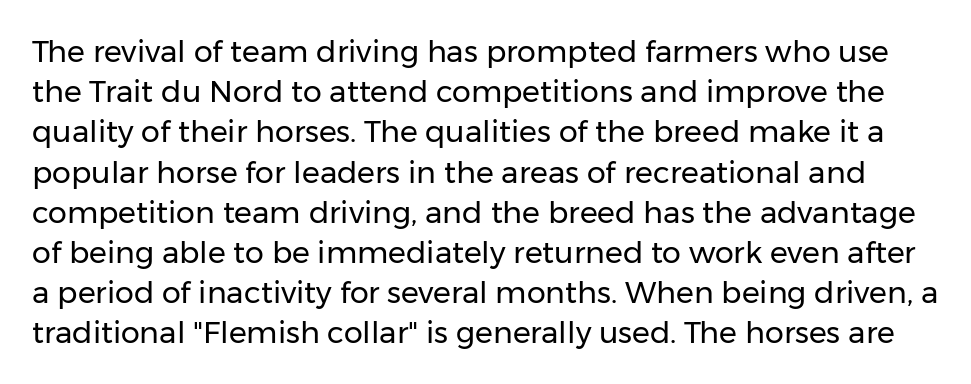
Does the leading feel generous? No, just average. Posture: vertical. Glyph-to-glyph distance matches everyday printed text. The letters advance in unequal steps, a hallmark of proportional type. These lines are composed in type without serifs.
